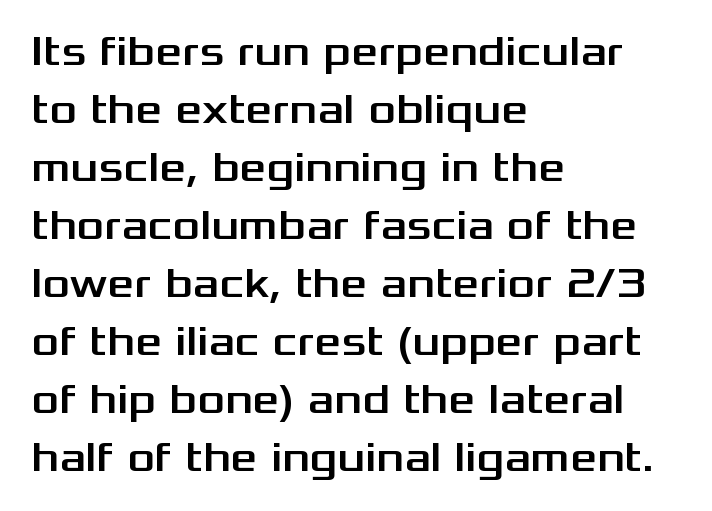
Q: Is the text italic (slanted)? A: No, it is upright.
Q: Is the typeface a serif or a sans-serif typeface? A: Sans-serif.
Q: Is the text underlined? A: No.
Q: How is the paragraph aligned? A: Left-aligned.
Q: Is the spacing between letters normal or unusually wide? A: Normal.
Q: Is the spacing between lines tight, normal or loose? A: Normal.
Q: Width (condensed, normal, or wide)? A: Wide.
Q: Stroke contrast? A: Medium.
Q: x-height? A: Medium.
Q: Monospaced? A: No.
